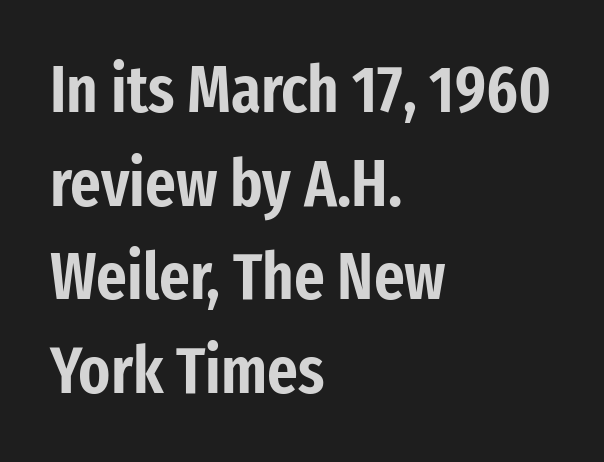
{"serif": "no", "italic": "no", "width": "condensed", "stroke_contrast": "low", "x_height": "medium", "monospaced": "no", "underline": "no", "align": "left", "line_spacing": "normal", "line_spacing_ratio": 1.42, "letter_spacing": "normal", "letter_spacing_em": 0.0, "glyph_px": 66}
